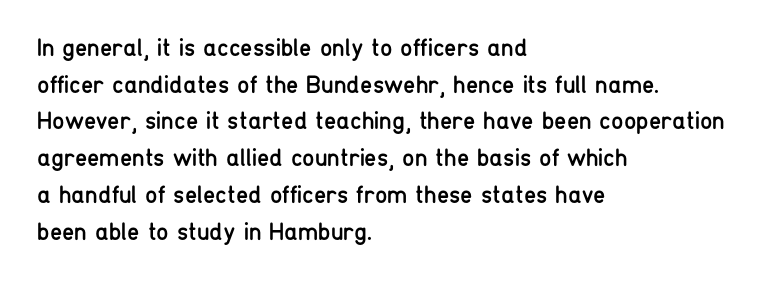
The image shows 25 px text type, upright; set left-aligned, normal line spacing (1.47x), normal letter spacing, not underlined.
